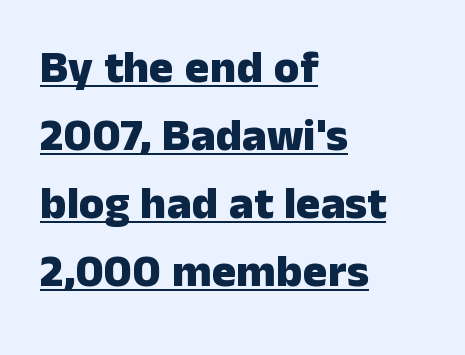
Serif or sans? Sans — the stroke terminals are bare. Note the varied advance widths — an 'i' is clearly narrower than an 'm'. Decoration check: the copy is underlined. Is the block centered? No — it sits flush against the left margin. The horizontal fit of the characters is conventional and even.
